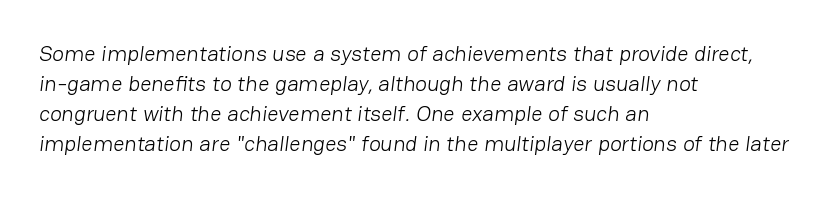
{"bold": "no", "underline": "no", "align": "left", "line_spacing": "normal", "line_spacing_ratio": 1.37, "letter_spacing": "normal", "letter_spacing_em": 0.0, "glyph_px": 22}
